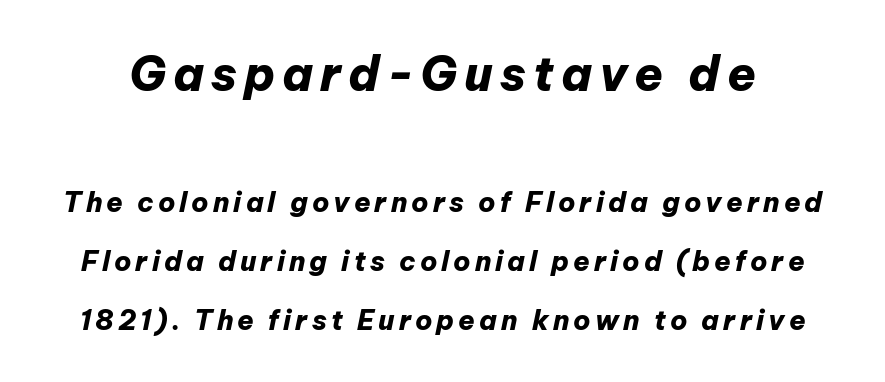
The image shows 47 px heavy type, italic (leaning right); set loose line spacing (2.19x), not underlined; the first (top) block is 1.74x larger; low stroke contrast and a medium x-height.
